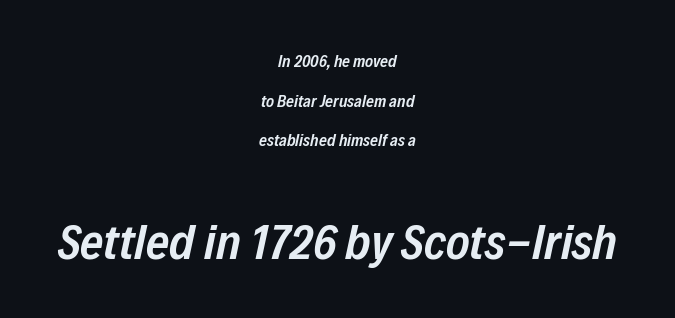
Q: Is the text bold? A: Semi-bold.
Q: Is the text italic (slanted)? A: Yes, it leans right by about 12 degrees.
Q: Is the text underlined? A: No.
Q: How is the paragraph aligned? A: Centered.
Q: Is the spacing between letters normal or unusually wide? A: Normal.
Q: Is the spacing between lines tight, normal or loose? A: Loose.
Q: Which block of text is set in a larger size, the first (top) or the second (bottom)? A: The second (bottom) one.
Q: Width (condensed, normal, or wide)? A: Condensed.
Q: Stroke contrast? A: Low.
Q: x-height? A: Medium.
Q: Monospaced? A: No.
